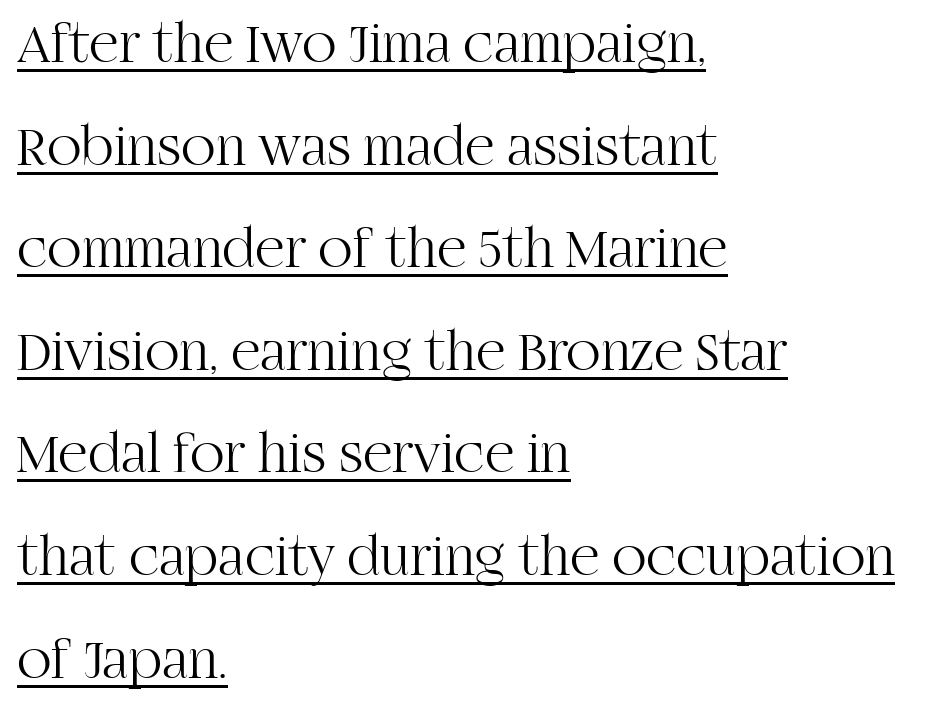
Q: Is the text bold? A: No.
Q: Is the text italic (slanted)? A: No, it is upright.
Q: Is the typeface a serif or a sans-serif typeface? A: Serif.
Q: Is the text underlined? A: Yes.
Q: How is the paragraph aligned? A: Left-aligned.
Q: Is the spacing between letters normal or unusually wide? A: Normal.
Q: Width (condensed, normal, or wide)? A: Normal.
Q: Stroke contrast? A: High.
Q: x-height? A: Large.
Q: Monospaced? A: No.
